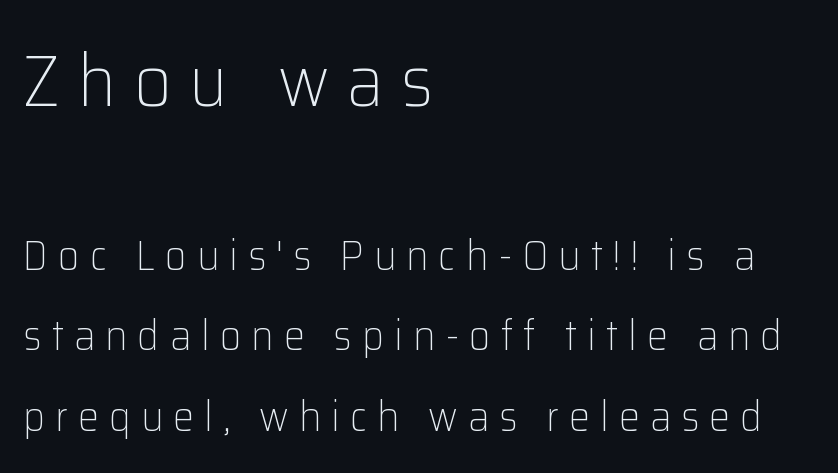
{"serif": "no", "italic": "no", "bold": "no", "weight": "light", "width": "normal", "stroke_contrast": "low", "x_height": "medium", "monospaced": "no", "underline": "no", "align": "left", "line_spacing": "loose", "line_spacing_ratio": 1.92, "letter_spacing": "wide", "letter_spacing_em": 0.24, "larger_block": "first", "size_ratio": 1.74, "glyph_px": 73}
